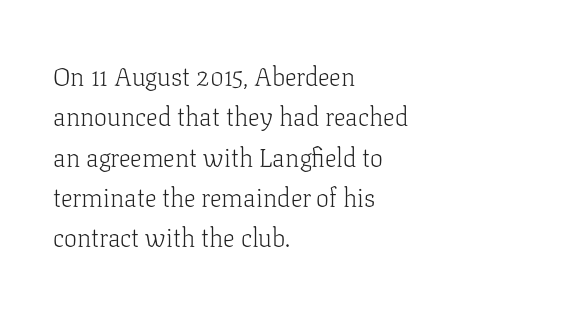
Q: Is the text bold? A: No.
Q: Is the text italic (slanted)? A: No, it is upright.
Q: Is the text underlined? A: No.
Q: How is the paragraph aligned? A: Left-aligned.
Q: Is the spacing between letters normal or unusually wide? A: Normal.
Q: Is the spacing between lines tight, normal or loose? A: Normal.
